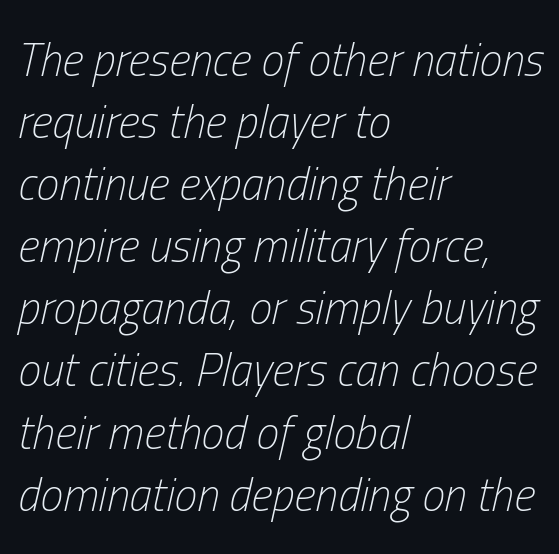
The image shows 46 px light, condensed type, italic (leaning right); set left-aligned, normal line spacing (1.35x), normal letter spacing, not underlined; low stroke contrast and a medium x-height.
